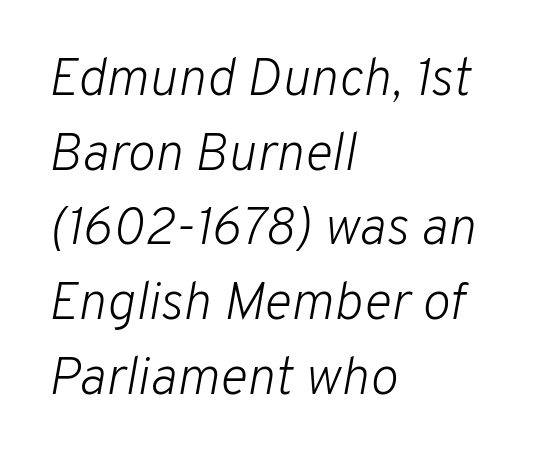
The image shows 53 px light type, italic (leaning right); set left-aligned, normal line spacing (1.41x), normal letter spacing, not underlined; low stroke contrast and a medium x-height.
